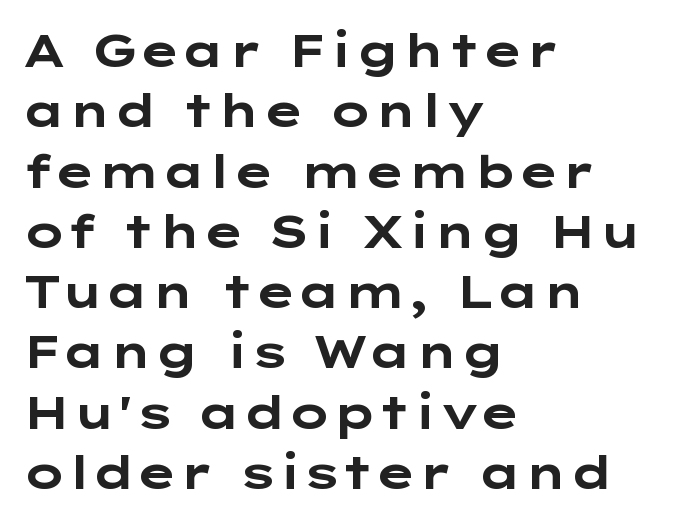
{"serif": "no", "italic": "no", "bold": "yes", "weight": "bold", "width": "wide", "stroke_contrast": "low", "x_height": "medium", "underline": "no", "align": "left", "line_spacing": "normal", "line_spacing_ratio": 1.34, "letter_spacing": "normal", "letter_spacing_em": 0.0, "glyph_px": 45}
